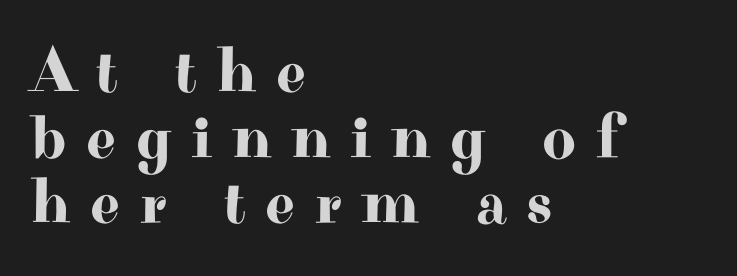
{"serif": "yes", "italic": "no", "width": "wide", "stroke_contrast": "high", "x_height": "small", "monospaced": "no", "underline": "no", "align": "left", "line_spacing": "tight", "line_spacing_ratio": 1.01, "letter_spacing": "wide", "letter_spacing_em": 0.3, "glyph_px": 65}
